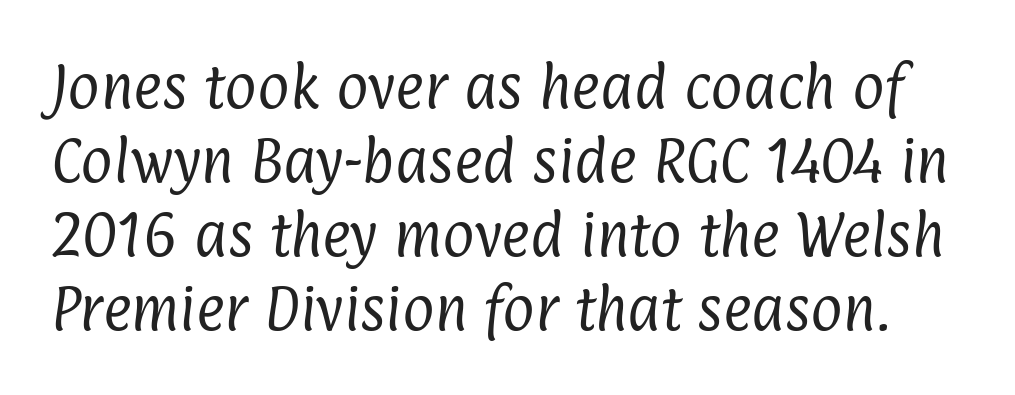
Q: Is the text bold? A: No.
Q: Is the typeface a serif or a sans-serif typeface? A: Sans-serif.
Q: Is the text underlined? A: No.
Q: Is the spacing between letters normal or unusually wide? A: Normal.
Q: Is the spacing between lines tight, normal or loose? A: Normal.
Q: Width (condensed, normal, or wide)? A: Condensed.
Q: Stroke contrast? A: Low.
Q: x-height? A: Medium.
Q: Monospaced? A: No.
